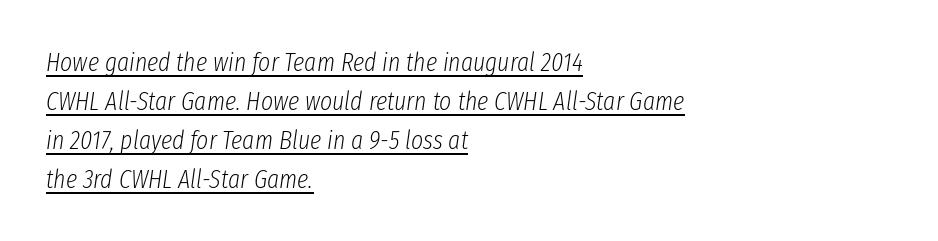
{"italic": "yes", "lean": "right", "slant_degrees": 8, "bold": "no", "underline": "yes", "align": "left", "line_spacing": "normal", "line_spacing_ratio": 1.5, "letter_spacing": "normal", "letter_spacing_em": 0.0, "glyph_px": 26}
